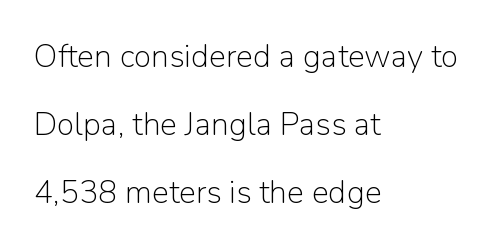
{"serif": "no", "italic": "no", "bold": "no", "weight": "light", "width": "normal", "stroke_contrast": "low", "x_height": "medium", "monospaced": "no", "underline": "no", "align": "left", "line_spacing": "loose", "line_spacing_ratio": 2.12, "letter_spacing": "normal", "letter_spacing_em": 0.0, "glyph_px": 32}
